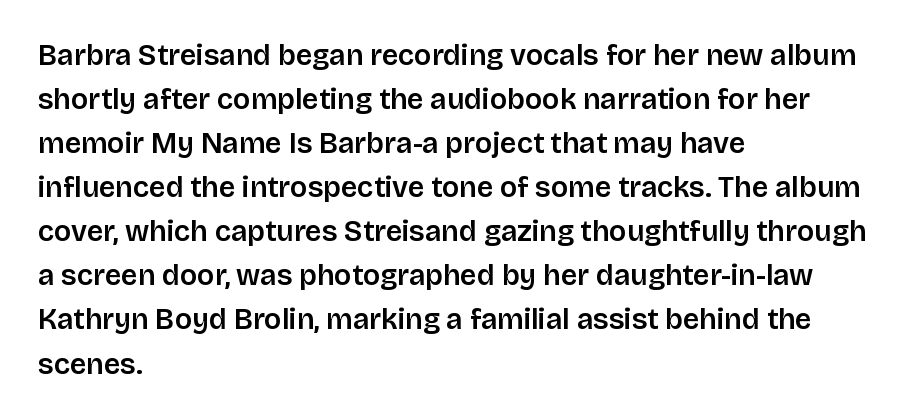
The words here are not underlined. Casual observation: everything's shoved over to the left. Each letter's strokes conclude bluntly, with no projecting serifs. Does extra space separate the letters? No, they use regular spacing. Proportional: the letters do not fall into vertical columns. The block of text has a typical density, with ordinary space between rows.
